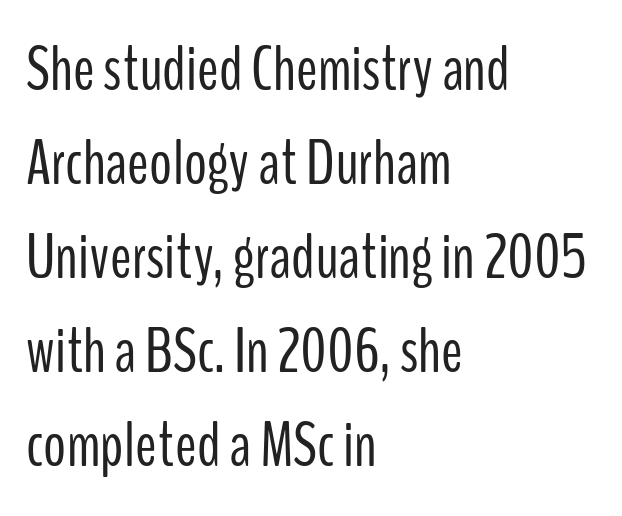
Q: Is the text bold? A: No.
Q: Is the text italic (slanted)? A: No, it is upright.
Q: Is the typeface a serif or a sans-serif typeface? A: Sans-serif.
Q: Is the text underlined? A: No.
Q: How is the paragraph aligned? A: Left-aligned.
Q: Is the spacing between letters normal or unusually wide? A: Normal.
Q: Is the spacing between lines tight, normal or loose? A: Normal.
Q: Width (condensed, normal, or wide)? A: Condensed.
Q: Stroke contrast? A: Low.
Q: x-height? A: Medium.
Q: Monospaced? A: No.
